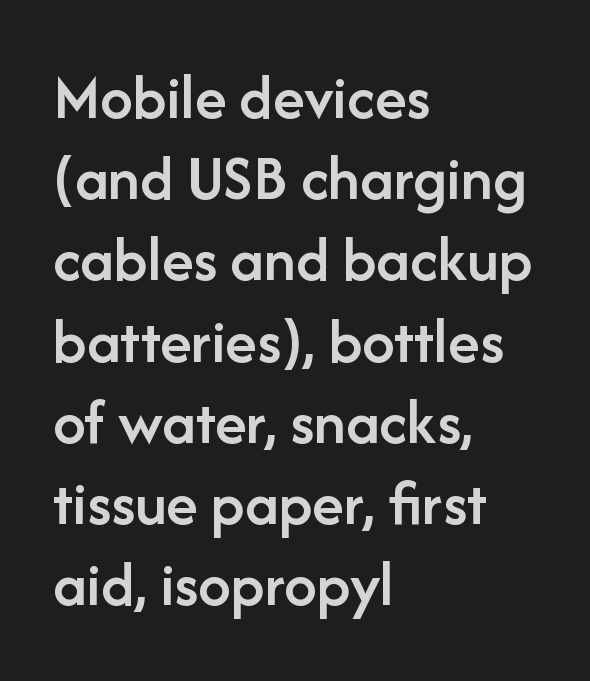
The image shows 65 px semibold sans-serif type, upright; set left-aligned, normal line spacing (1.25x), normal letter spacing, not underlined; low stroke contrast and a medium x-height.
